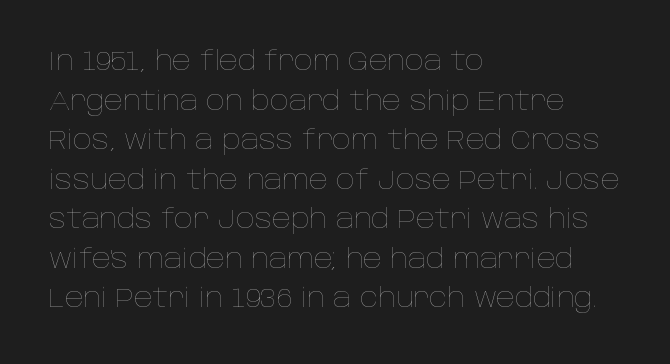
{"italic": "no", "bold": "no", "underline": "no", "align": "left", "line_spacing": "normal", "line_spacing_ratio": 1.52, "letter_spacing": "normal", "letter_spacing_em": 0.0, "glyph_px": 26}
